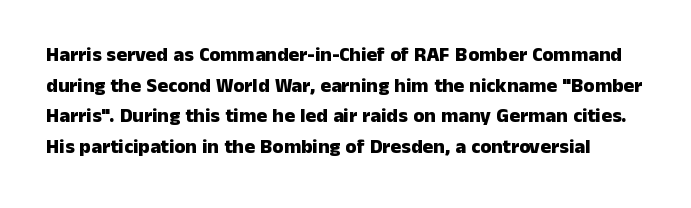
{"italic": "no", "bold": "yes", "underline": "no", "line_spacing": "normal", "line_spacing_ratio": 1.53, "letter_spacing": "normal", "letter_spacing_em": 0.0, "glyph_px": 20}
